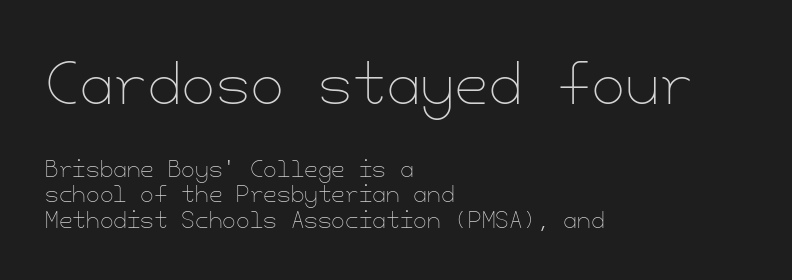
{"italic": "no", "bold": "no", "weight": "thin", "width": "normal", "stroke_contrast": "low", "x_height": "small", "underline": "no", "align": "left", "line_spacing_ratio": 1.16, "letter_spacing": "normal", "letter_spacing_em": 0.0, "larger_block": "first", "size_ratio": 2.5, "glyph_px": 55}
